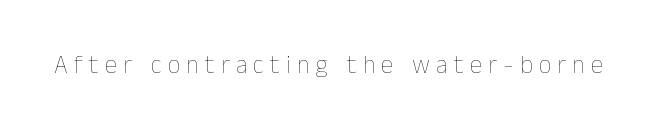
Q: Is the text bold? A: No.
Q: Is the text italic (slanted)? A: No, it is upright.
Q: Is the text underlined? A: No.
Q: Is the spacing between letters normal or unusually wide? A: Unusually wide.
